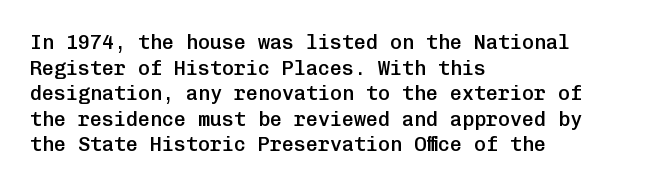
Caption: multi-line text, flush left, ragged right. This sample keeps an unexceptional amount of space between lines. Glance below the letters and you will spot only blank space. How are the letters spaced? Ordinarily, with no added tracking. The letters stand straight up with perfectly vertical stems.
